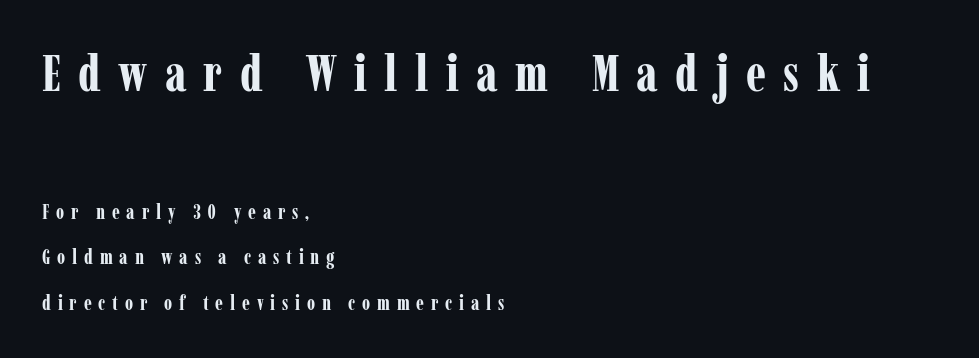
Q: Is the text bold? A: Yes.
Q: Is the text italic (slanted)? A: No, it is upright.
Q: Is the typeface a serif or a sans-serif typeface? A: Serif.
Q: Is the text underlined? A: No.
Q: How is the paragraph aligned? A: Left-aligned.
Q: Is the spacing between letters normal or unusually wide? A: Unusually wide.
Q: Is the spacing between lines tight, normal or loose? A: Loose.
Q: Which block of text is set in a larger size, the first (top) or the second (bottom)? A: The first (top) one.
Q: Width (condensed, normal, or wide)? A: Condensed.
Q: Stroke contrast? A: Low.
Q: x-height? A: Medium.
Q: Monospaced? A: No.
